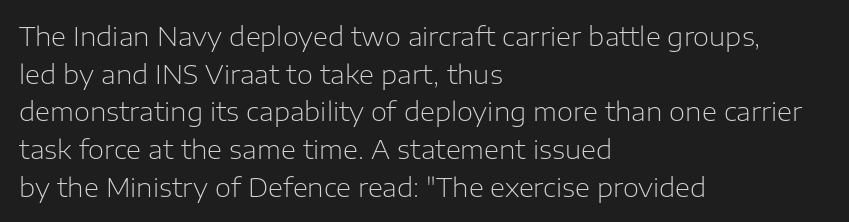
This sample is left-justified, so line endings fall wherever the words run out. Short note: letters normally spaced. These lines were composed using upright roman letters. Nothing heavy about these letters — not bold at all. The glyphs are unaccompanied by any horizontal stroke below them. Quick note: interline space is typical.
